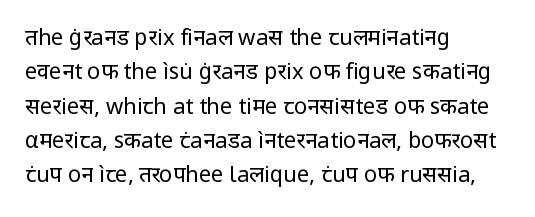
{"italic": "no", "bold": "no", "underline": "no", "align": "left", "line_spacing": "normal", "line_spacing_ratio": 1.56, "letter_spacing": "normal", "letter_spacing_em": 0.0, "glyph_px": 22}
